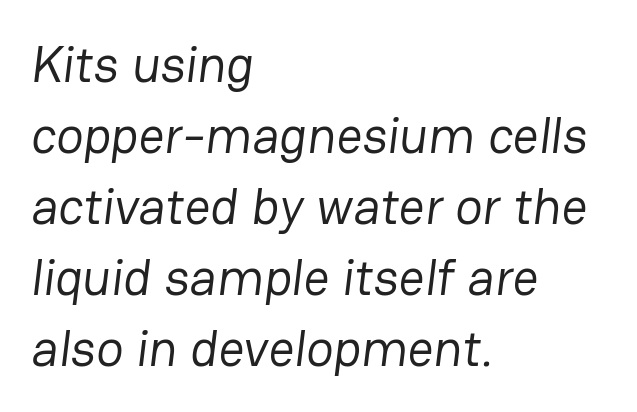
The image shows 51 px regular-weight sans-serif type; set left-aligned, normal line spacing (1.39x), normal letter spacing, not underlined; low stroke contrast and a medium x-height.
